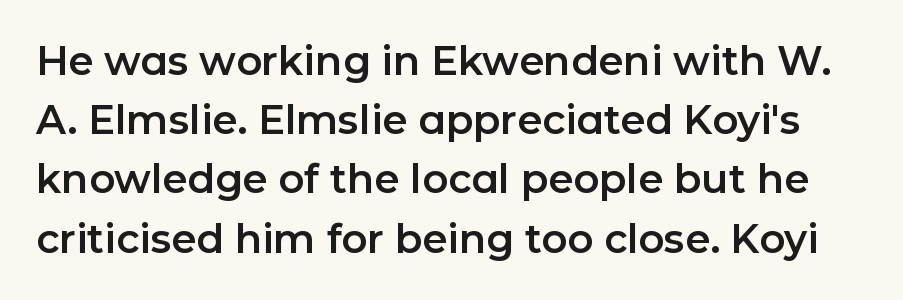
Q: Is the text italic (slanted)? A: No, it is upright.
Q: Is the typeface a serif or a sans-serif typeface? A: Sans-serif.
Q: Is the text underlined? A: No.
Q: Is the spacing between letters normal or unusually wide? A: Normal.
Q: Is the spacing between lines tight, normal or loose? A: Normal.
Q: Width (condensed, normal, or wide)? A: Normal.
Q: Stroke contrast? A: Low.
Q: x-height? A: Medium.
Q: Monospaced? A: No.
